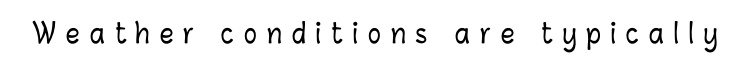
Letter spacing: wide. This is the regular roman posture of the typeface. A bare baseline throughout the passage.
